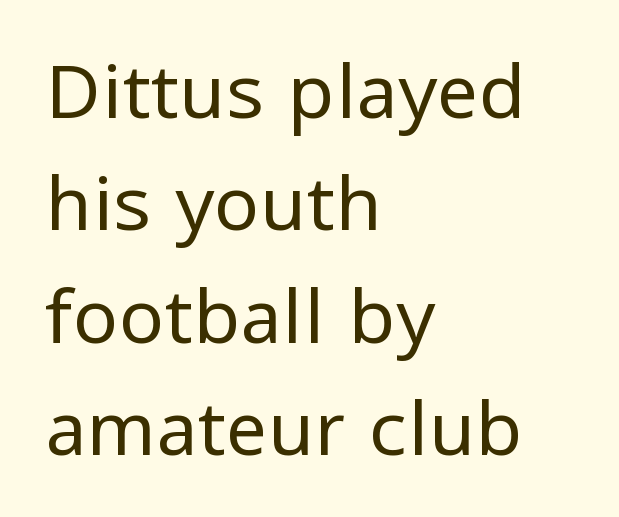
Grotesque or geometric, the face here clearly has no serifs. Vertically, the passage feels balanced, rows spaced as you'd expect. Each letter keeps its own natural width here, so spacing adapts to shape. Layout note: lines flush left. The letterforms sit shoulder to shoulder at normal distance. Glance below the letters and you will spot only blank space.
